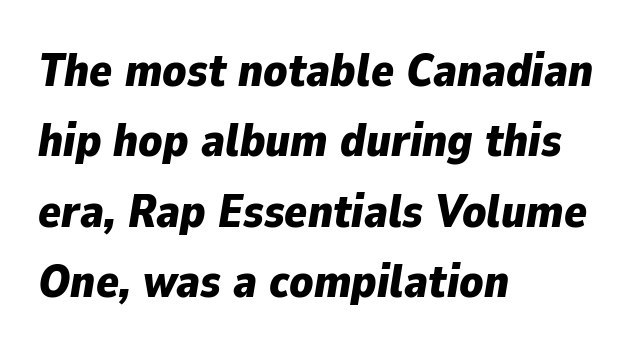
The image shows 47 px bold type, italic (leaning right); set left-aligned, normal line spacing (1.5x), normal letter spacing, not underlined; low stroke contrast and a medium x-height.
